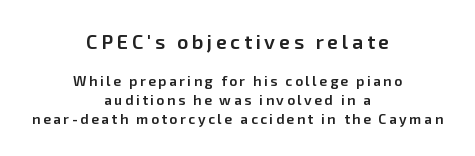
Check the space under the baseline: it is left empty. The emphasis by scale lands on block number one, above. This sample uses an upright cut, with every glyph sitting square on the baseline. This rendering uses center alignment, leaving both contours irregular but symmetric. Caption: semibold face, moderately heavy strokes.
